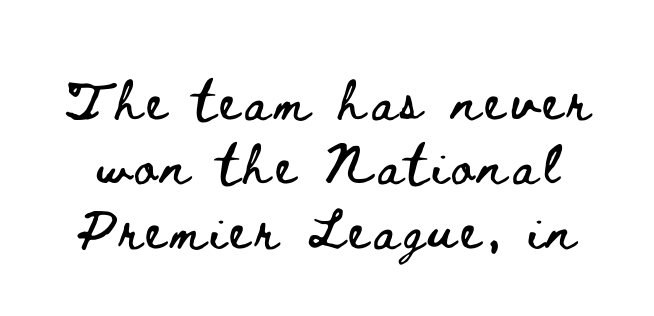
Q: Is the text italic (slanted)? A: Yes.
Q: Is the text underlined? A: No.
Q: Is the spacing between lines tight, normal or loose? A: Normal.
Q: Width (condensed, normal, or wide)? A: Wide.
Q: Stroke contrast? A: Low.
Q: x-height? A: Small.
Q: Monospaced? A: No.
